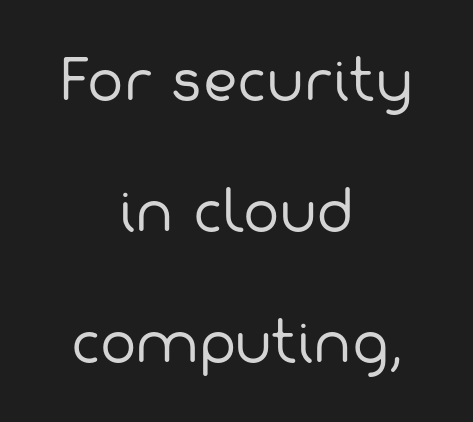
Notice the wide empty band between every row — that's loose leading. These lines are rendered in a variable-pitch font. The designer went with a sans here, leaving each stem footless. Spacing between characters is what you'd get straight out of the box. The specimen omits any rule beneath the text block's lines.
